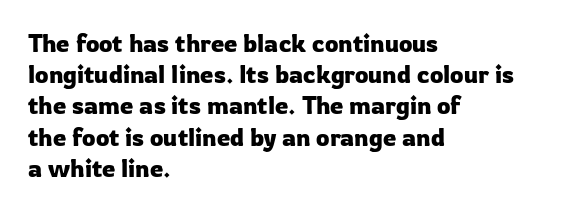
The image shows 24 px text type, upright; set left-aligned, normal line spacing (1.3x), normal letter spacing, not underlined.
